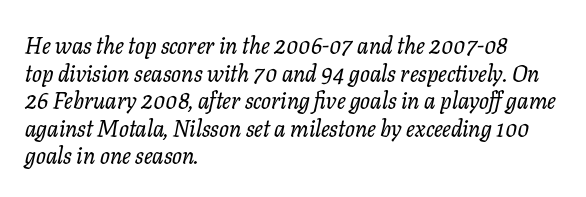
Q: Is the text italic (slanted)? A: Yes, it leans right by about 11 degrees.
Q: Is the text underlined? A: No.
Q: How is the paragraph aligned? A: Left-aligned.
Q: Is the spacing between letters normal or unusually wide? A: Normal.
